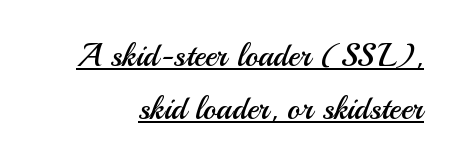
The image shows 32 px regular-weight sans-serif type; set normal line spacing (1.65x), normal letter spacing, underlined; medium stroke contrast and a small x-height.
